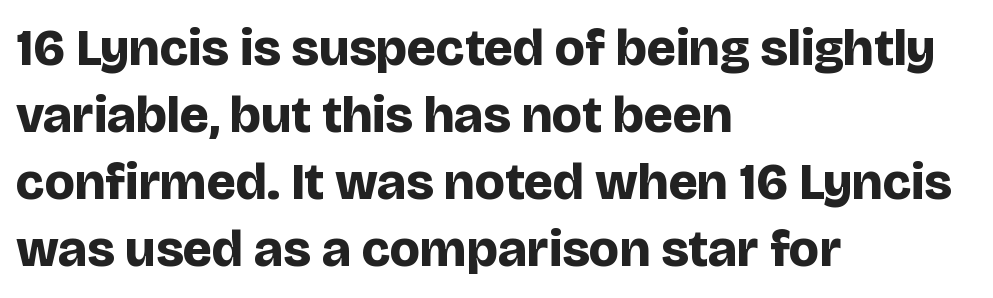
Q: Is the text bold? A: Yes.
Q: Is the text italic (slanted)? A: No, it is upright.
Q: Is the typeface a serif or a sans-serif typeface? A: Sans-serif.
Q: Is the text underlined? A: No.
Q: How is the paragraph aligned? A: Left-aligned.
Q: Is the spacing between letters normal or unusually wide? A: Normal.
Q: Is the spacing between lines tight, normal or loose? A: Normal.
Q: Width (condensed, normal, or wide)? A: Normal.
Q: Stroke contrast? A: Low.
Q: x-height? A: Large.
Q: Monospaced? A: No.
